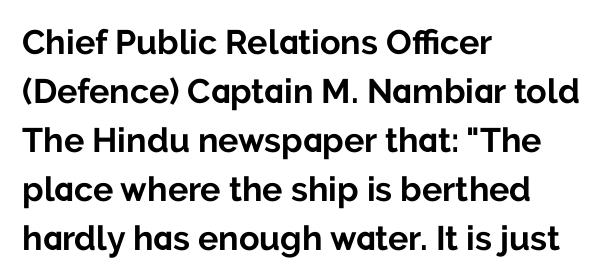
The image shows 34 px bold sans-serif type, upright; set left-aligned, normal line spacing (1.44x), normal letter spacing, not underlined; low stroke contrast and a medium x-height.
